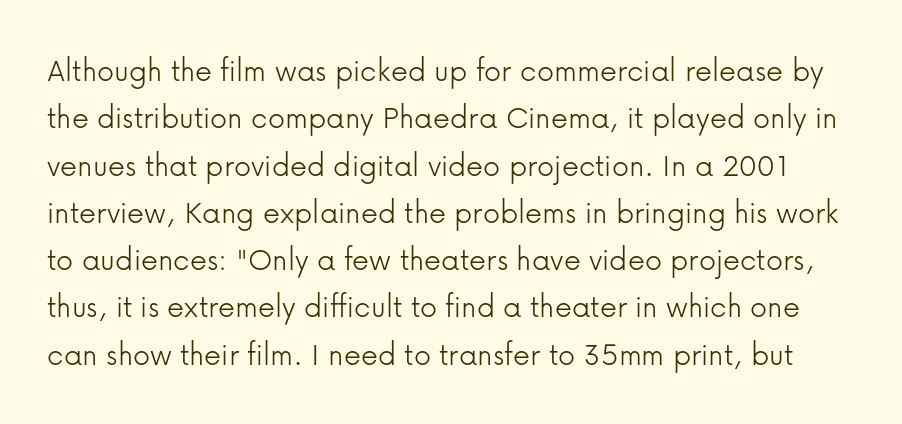
The image shows 34 px light sans-serif type, upright; set normal line spacing (1.39x), normal letter spacing, not underlined; low stroke contrast and a medium x-height.
